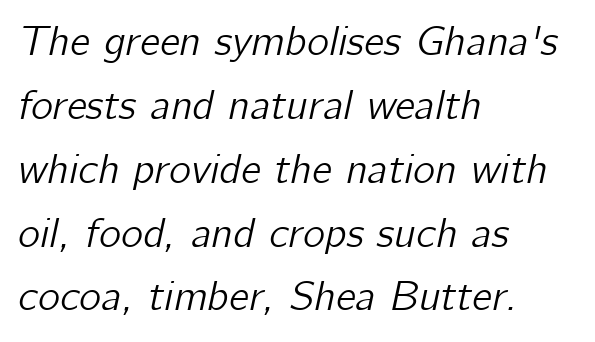
Each letter keeps its own natural width here, so spacing adapts to shape. Tracking here is standard; glyphs follow each other at the usual distance. The rag falls on the right side of this text block. Letters rest on an invisible, unmarked baseline. The whole block is typeset with a tilt.
